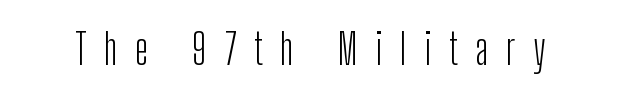
The image shows 42 px light, condensed sans-serif type, upright; set unusually wide letter spacing (+0.42 em), not underlined; low stroke contrast and a medium x-height.
